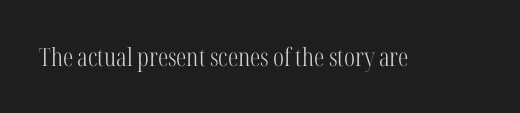
The image shows 25 px text type, upright; set normal letter spacing, not underlined.
